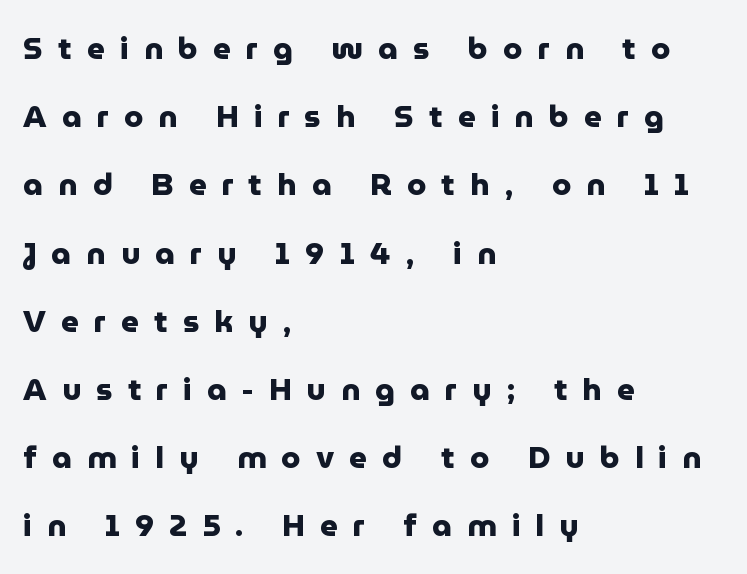
Check where the strokes stop: nothing finishes them off — pure sans. Ordinary non-slanted type is in use. Every row of glyphs begins at an identical x-position on the left. Widely set lines give the paragraph a tall, airy silhouette. Do the characters align in a grid? No, the font is proportional.
